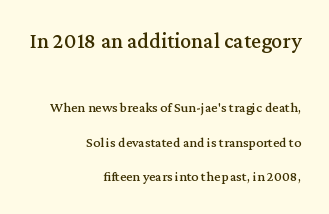
The image shows 22 px text type, upright; set right-aligned, loose line spacing (2.45x), normal letter spacing, not underlined; the first (top) block is 1.57x larger.
